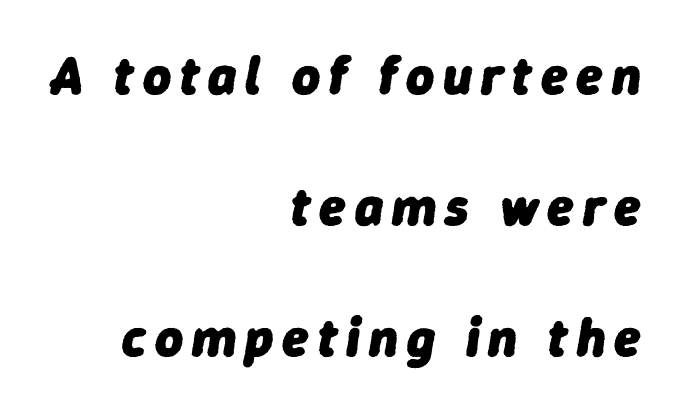
Q: Is the text bold? A: Yes.
Q: Is the text italic (slanted)? A: Yes, it leans right by about 9 degrees.
Q: Is the text underlined? A: No.
Q: How is the paragraph aligned? A: Right-aligned.
Q: Is the spacing between lines tight, normal or loose? A: Loose.
Q: Width (condensed, normal, or wide)? A: Normal.
Q: Stroke contrast? A: Low.
Q: x-height? A: Medium.
Q: Monospaced? A: No.
